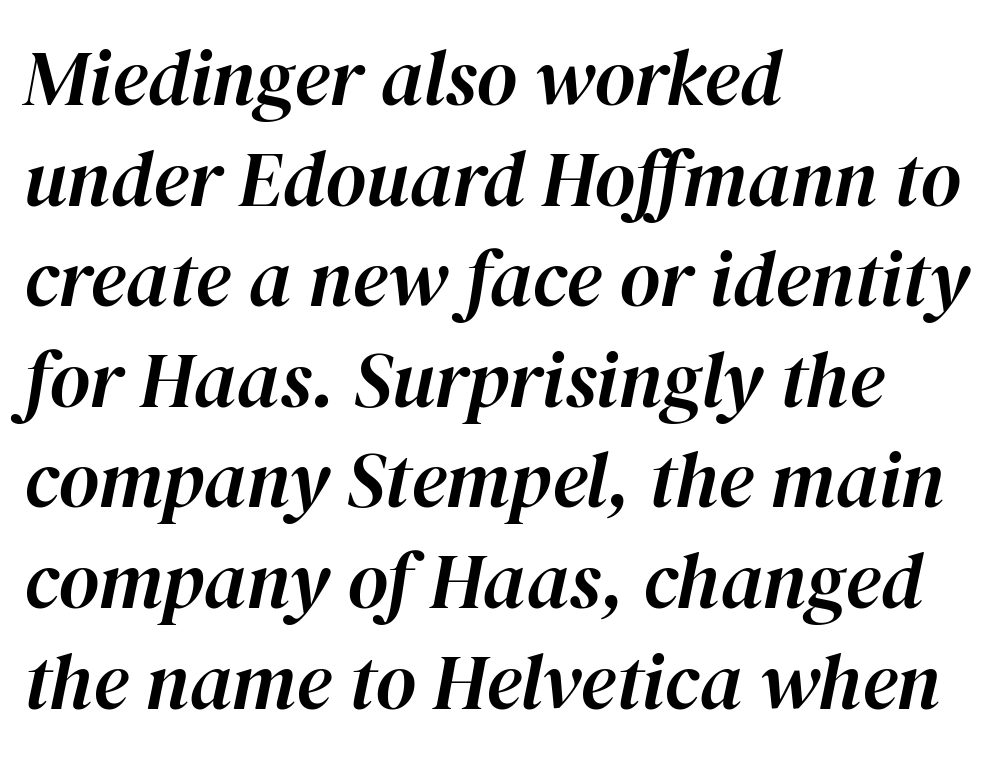
{"italic": "yes", "lean": "right", "slant_degrees": 12, "width": "normal", "stroke_contrast": "high", "x_height": "medium", "monospaced": "no", "underline": "no", "align": "left", "line_spacing": "normal", "line_spacing_ratio": 1.29, "letter_spacing": "normal", "letter_spacing_em": 0.0, "glyph_px": 78}
